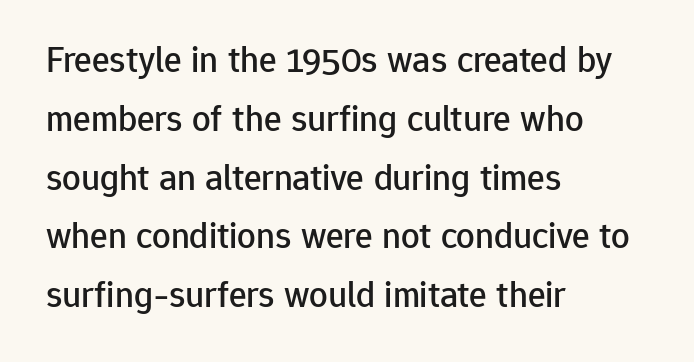
The image shows 37 px sans-serif type, upright; set left-aligned, normal line spacing (1.59x), normal letter spacing, not underlined; low stroke contrast and a medium x-height.
